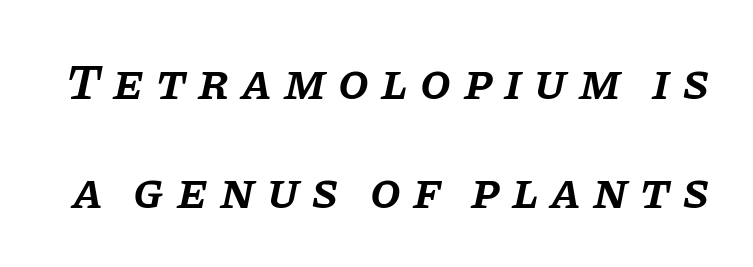
{"serif": "yes", "italic": "yes", "lean": "right", "slant_degrees": 11, "bold": "semi", "weight": "semibold", "width": "normal", "stroke_contrast": "low", "x_height": "large", "monospaced": "no", "underline": "no", "line_spacing": "loose", "line_spacing_ratio": 2.18, "letter_spacing": "wide", "letter_spacing_em": 0.24, "glyph_px": 50}
